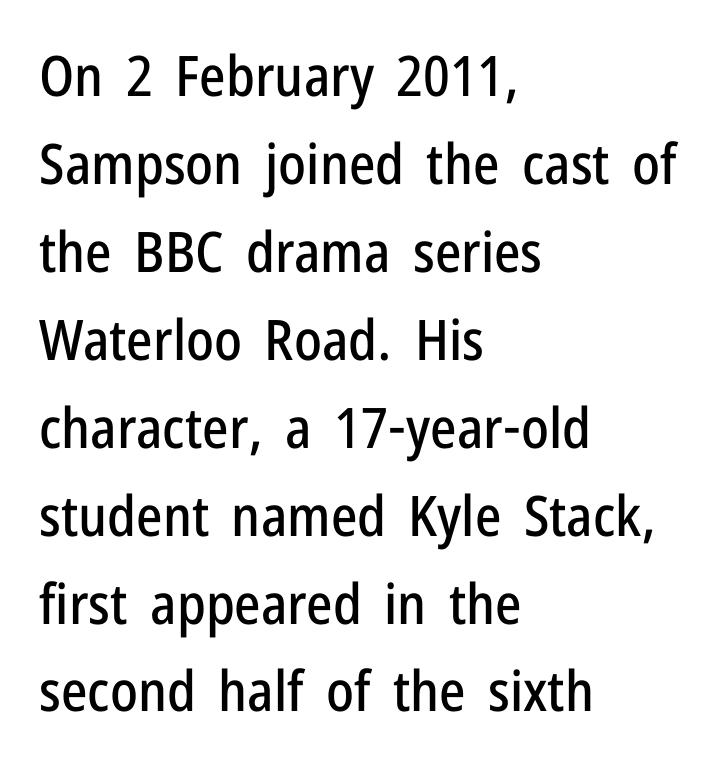
{"serif": "no", "italic": "no", "width": "condensed", "stroke_contrast": "low", "x_height": "medium", "monospaced": "no", "underline": "no", "align": "left", "line_spacing": "normal", "line_spacing_ratio": 1.57, "letter_spacing": "normal", "letter_spacing_em": 0.0, "glyph_px": 56}
